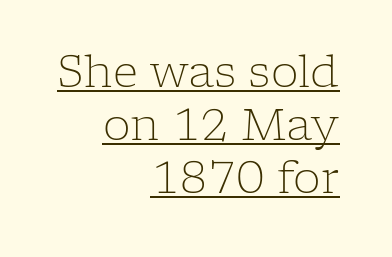
{"serif": "yes", "italic": "no", "bold": "no", "weight": "light", "width": "normal", "stroke_contrast": "low", "x_height": "medium", "monospaced": "no", "underline": "yes", "align": "right", "line_spacing_ratio": 1.2, "letter_spacing": "normal", "letter_spacing_em": 0.0, "glyph_px": 44}
